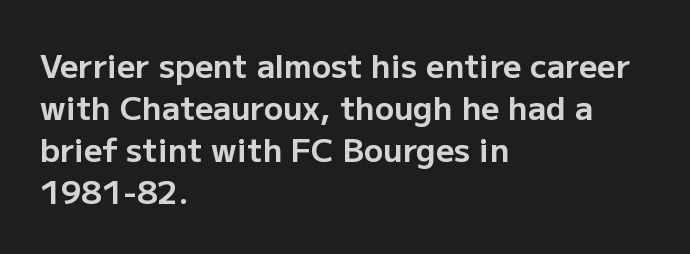
The image shows 32 px bold sans-serif type, upright; set left-aligned, normal line spacing (1.31x), normal letter spacing, not underlined; low stroke contrast and a medium x-height.
